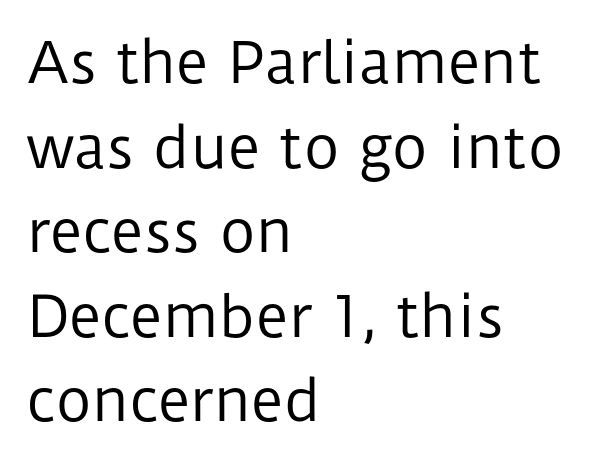
Q: Is the text bold? A: No.
Q: Is the text italic (slanted)? A: No, it is upright.
Q: Is the typeface a serif or a sans-serif typeface? A: Sans-serif.
Q: Is the text underlined? A: No.
Q: How is the paragraph aligned? A: Left-aligned.
Q: Is the spacing between letters normal or unusually wide? A: Normal.
Q: Is the spacing between lines tight, normal or loose? A: Normal.
Q: Width (condensed, normal, or wide)? A: Normal.
Q: Stroke contrast? A: Low.
Q: x-height? A: Medium.
Q: Monospaced? A: No.
